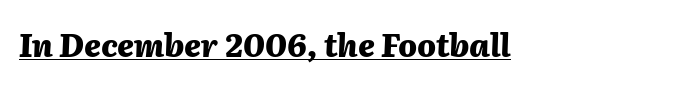
Q: Is the text bold? A: Yes.
Q: Is the text italic (slanted)? A: Yes, it leans right by about 2 degrees.
Q: Is the text underlined? A: Yes.
Q: Is the spacing between letters normal or unusually wide? A: Normal.
Q: Width (condensed, normal, or wide)? A: Normal.
Q: Stroke contrast? A: Medium.
Q: x-height? A: Medium.
Q: Monospaced? A: No.
